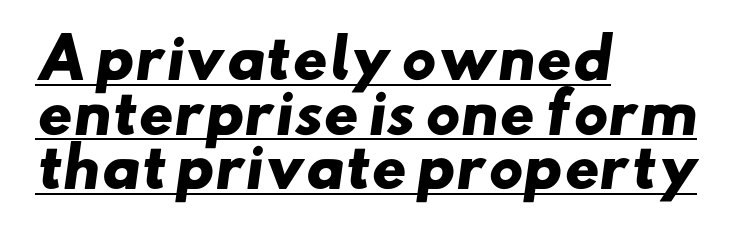
{"serif": "no", "bold": "yes", "weight": "heavy", "width": "wide", "stroke_contrast": "low", "x_height": "small", "monospaced": "no", "underline": "yes", "align": "left", "line_spacing": "tight", "line_spacing_ratio": 1.01, "letter_spacing": "normal", "letter_spacing_em": 0.0, "glyph_px": 54}
